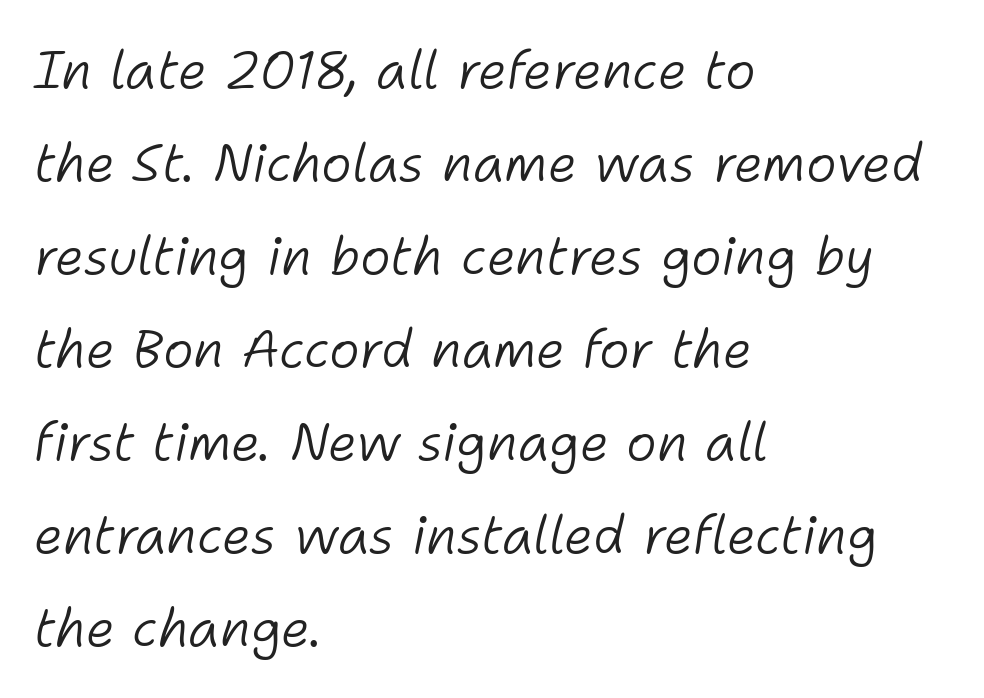
Q: Is the text bold? A: No.
Q: Is the text italic (slanted)? A: Yes, it leans right by about 11 degrees.
Q: Is the text underlined? A: No.
Q: How is the paragraph aligned? A: Left-aligned.
Q: Is the spacing between letters normal or unusually wide? A: Normal.
Q: Width (condensed, normal, or wide)? A: Normal.
Q: Stroke contrast? A: Low.
Q: x-height? A: Medium.
Q: Monospaced? A: No.
